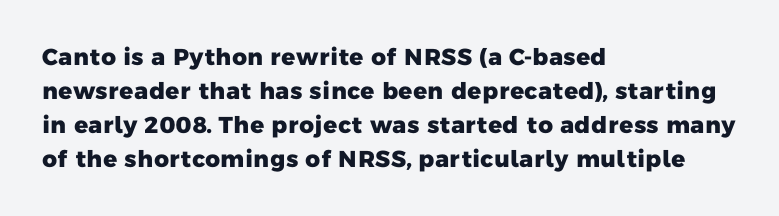
The image shows 23 px bold type; set left-aligned, normal line spacing (1.48x), normal letter spacing, not underlined.
